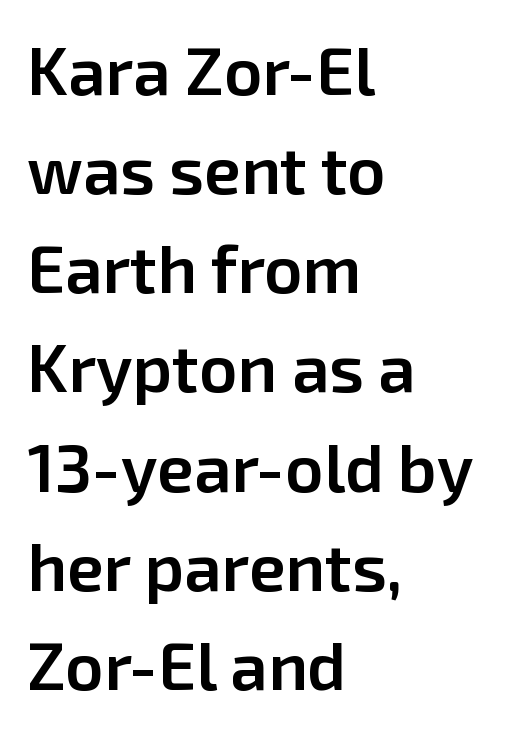
Q: Is the text bold? A: Semi-bold.
Q: Is the text italic (slanted)? A: No, it is upright.
Q: Is the typeface a serif or a sans-serif typeface? A: Sans-serif.
Q: Is the text underlined? A: No.
Q: How is the paragraph aligned? A: Left-aligned.
Q: Is the spacing between letters normal or unusually wide? A: Normal.
Q: Is the spacing between lines tight, normal or loose? A: Normal.
Q: Width (condensed, normal, or wide)? A: Normal.
Q: Stroke contrast? A: Low.
Q: x-height? A: Medium.
Q: Monospaced? A: No.
